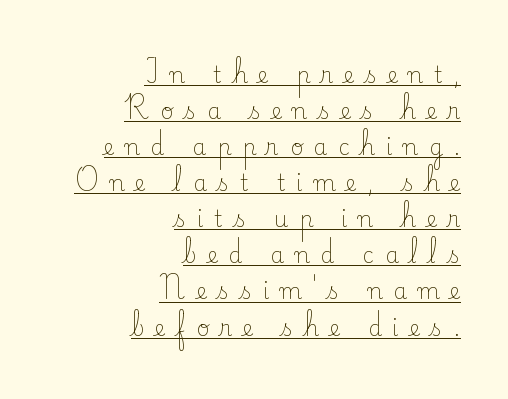
{"italic": "no", "bold": "no", "underline": "yes", "align": "right", "line_spacing": "normal", "line_spacing_ratio": 1.64, "letter_spacing": "wide", "letter_spacing_em": 0.49, "glyph_px": 22}
